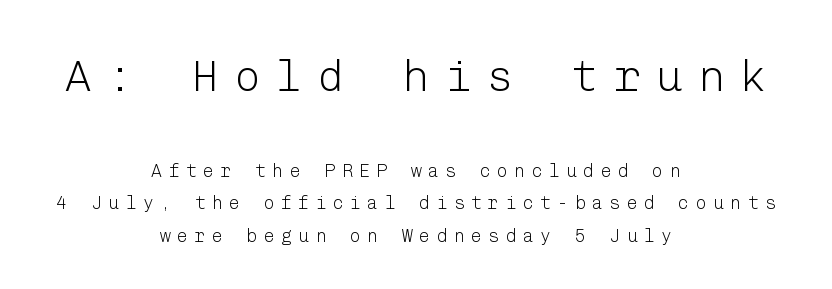
Does the lettering tilt? It doesn't — this is upright. The rendering inserts visible extra space after every character. The letters in the upper block stand taller than those in the block below. A bare baseline throughout the passage. Layout note: lines centered. Nothing heavy about these letters — not bold at all.
